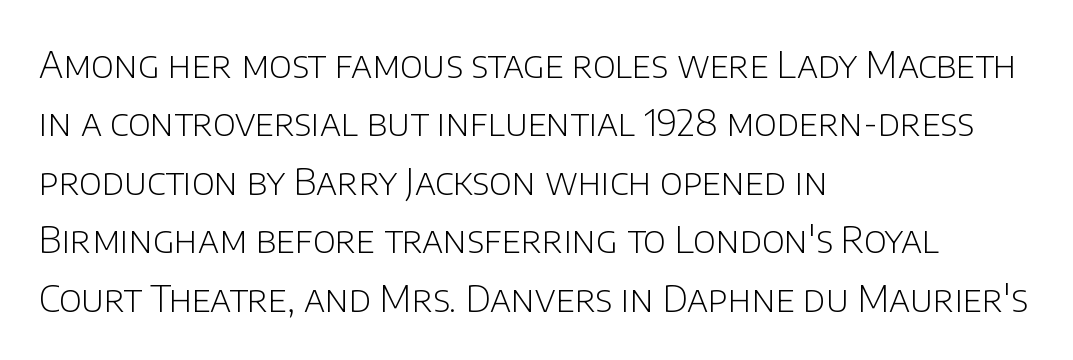
Q: Is the text bold? A: No.
Q: Is the text italic (slanted)? A: No, it is upright.
Q: Is the typeface a serif or a sans-serif typeface? A: Sans-serif.
Q: Is the text underlined? A: No.
Q: How is the paragraph aligned? A: Left-aligned.
Q: Is the spacing between letters normal or unusually wide? A: Normal.
Q: Is the spacing between lines tight, normal or loose? A: Normal.
Q: Width (condensed, normal, or wide)? A: Normal.
Q: Stroke contrast? A: Low.
Q: x-height? A: Large.
Q: Monospaced? A: No.
